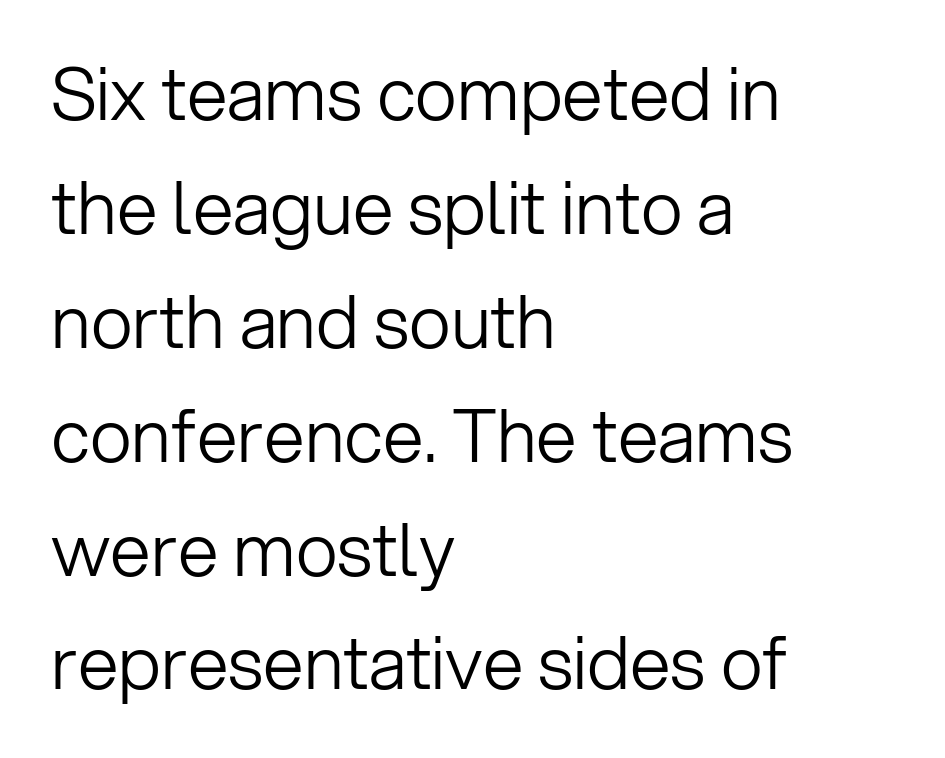
{"serif": "no", "italic": "no", "bold": "no", "weight": "light", "width": "normal", "stroke_contrast": "low", "x_height": "medium", "monospaced": "no", "underline": "no", "align": "left", "line_spacing": "normal", "line_spacing_ratio": 1.56, "letter_spacing": "normal", "letter_spacing_em": 0.0, "glyph_px": 73}
